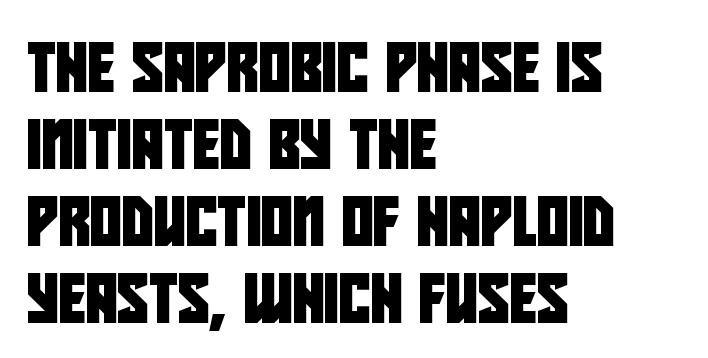
{"serif": "no", "width": "condensed", "stroke_contrast": "low", "x_height": "large", "monospaced": "no", "underline": "no", "align": "left", "line_spacing": "normal", "line_spacing_ratio": 1.57, "letter_spacing": "normal", "letter_spacing_em": 0.0, "glyph_px": 49}
